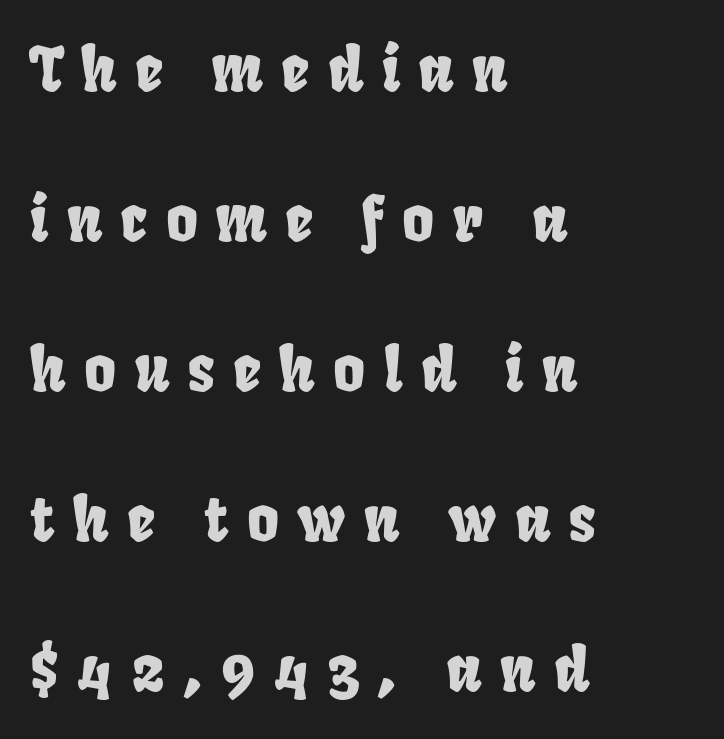
Q: Is the typeface a serif or a sans-serif typeface? A: Sans-serif.
Q: Is the text underlined? A: No.
Q: How is the paragraph aligned? A: Left-aligned.
Q: Is the spacing between letters normal or unusually wide? A: Unusually wide.
Q: Is the spacing between lines tight, normal or loose? A: Loose.
Q: Width (condensed, normal, or wide)? A: Condensed.
Q: Stroke contrast? A: Low.
Q: x-height? A: Large.
Q: Monospaced? A: No.
